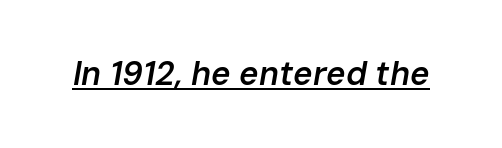
The face used here is proportionally spaced, like ordinary book or web type. The glyphs are accompanied by a horizontal stroke just below them. The tracking reads as untouched default to a designer's eye. The whole block is typeset with a tilt.
